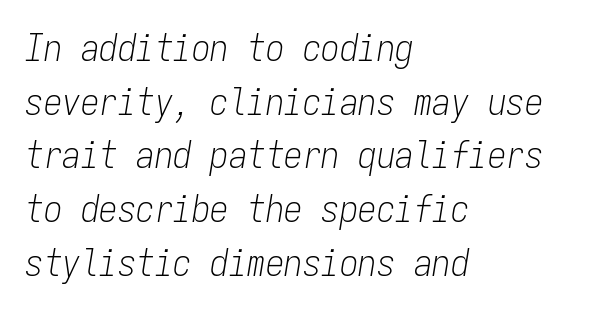
The image shows 37 px light, condensed type, italic (leaning right), monospaced; set left-aligned, normal line spacing (1.45x), normal letter spacing, not underlined; low stroke contrast and a medium x-height.
